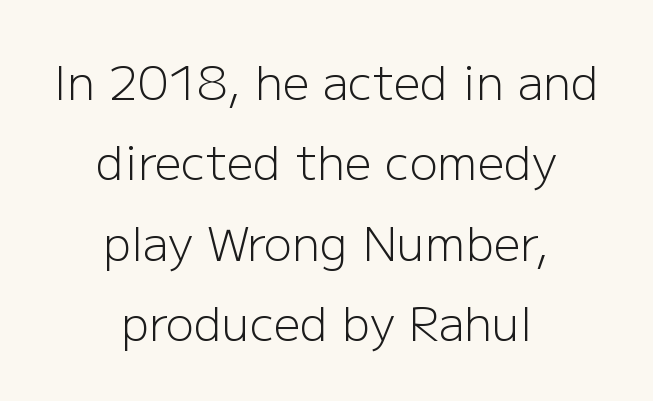
Q: Is the text bold? A: No.
Q: Is the text italic (slanted)? A: No, it is upright.
Q: Is the typeface a serif or a sans-serif typeface? A: Sans-serif.
Q: Is the text underlined? A: No.
Q: How is the paragraph aligned? A: Centered.
Q: Is the spacing between letters normal or unusually wide? A: Normal.
Q: Width (condensed, normal, or wide)? A: Normal.
Q: Stroke contrast? A: Low.
Q: x-height? A: Medium.
Q: Monospaced? A: No.
